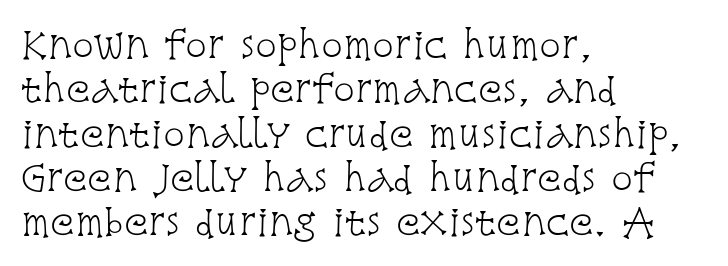
The image shows 36 px light, condensed serif type, upright; set left-aligned, line spacing 1.23x, normal letter spacing, not underlined; low stroke contrast and a large x-height.
